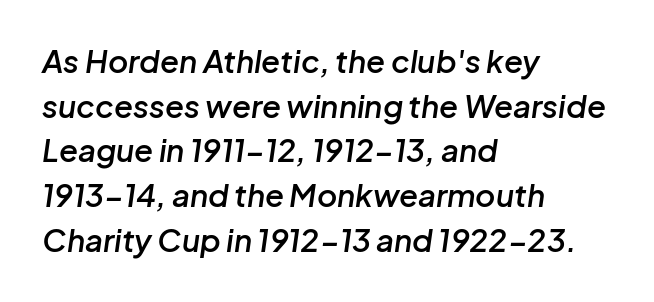
{"italic": "yes", "lean": "right", "slant_degrees": 8, "bold": "semi", "weight": "semibold", "width": "normal", "stroke_contrast": "low", "x_height": "medium", "monospaced": "no", "underline": "no", "align": "left", "line_spacing": "normal", "line_spacing_ratio": 1.44, "letter_spacing": "normal", "letter_spacing_em": 0.0, "glyph_px": 31}
